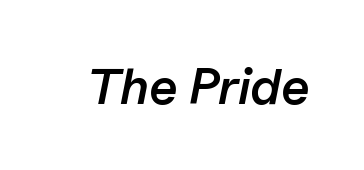
Q: Is the text bold? A: Semi-bold.
Q: Is the text italic (slanted)? A: Yes, it leans right by about 11 degrees.
Q: Is the text underlined? A: No.
Q: Is the spacing between letters normal or unusually wide? A: Normal.
Q: Width (condensed, normal, or wide)? A: Normal.
Q: Stroke contrast? A: Low.
Q: x-height? A: Medium.
Q: Monospaced? A: No.
